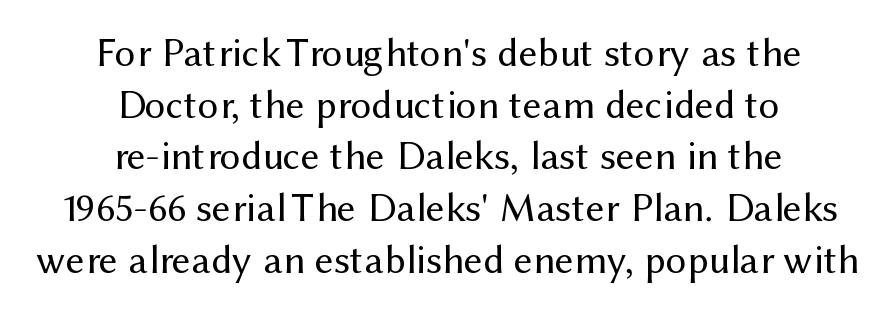
The image shows 41 px regular-weight sans-serif type, upright; set centered, normal line spacing (1.26x), normal letter spacing, not underlined; medium stroke contrast and a medium x-height.
